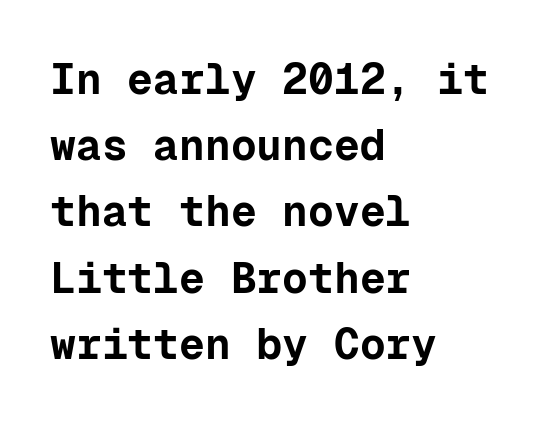
Q: Is the text bold? A: Yes.
Q: Is the text italic (slanted)? A: No, it is upright.
Q: Is the typeface a serif or a sans-serif typeface? A: Sans-serif.
Q: Is the text underlined? A: No.
Q: How is the paragraph aligned? A: Left-aligned.
Q: Is the spacing between letters normal or unusually wide? A: Normal.
Q: Is the spacing between lines tight, normal or loose? A: Normal.
Q: Width (condensed, normal, or wide)? A: Normal.
Q: Stroke contrast? A: Low.
Q: x-height? A: Medium.
Q: Monospaced? A: Yes.
